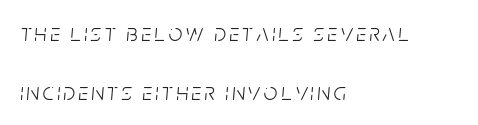
{"italic": "yes", "lean": "right", "slant_degrees": 5, "bold": "no", "underline": "no", "align": "left", "line_spacing": "loose", "line_spacing_ratio": 2.46, "glyph_px": 24}
